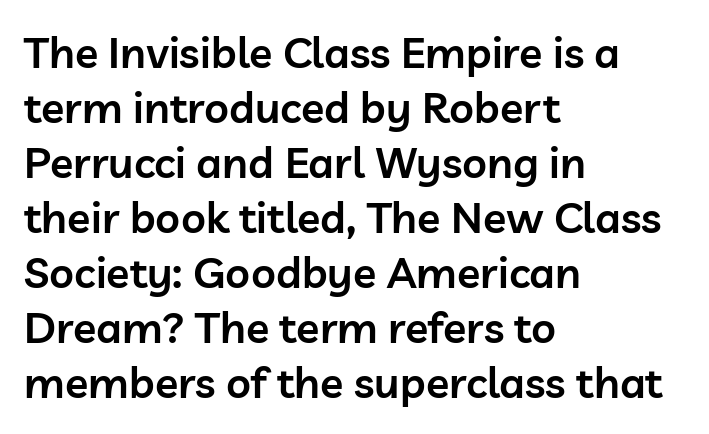
The image shows 43 px semibold sans-serif type, upright; set left-aligned, normal line spacing (1.28x), normal letter spacing, not underlined; low stroke contrast and a medium x-height.
